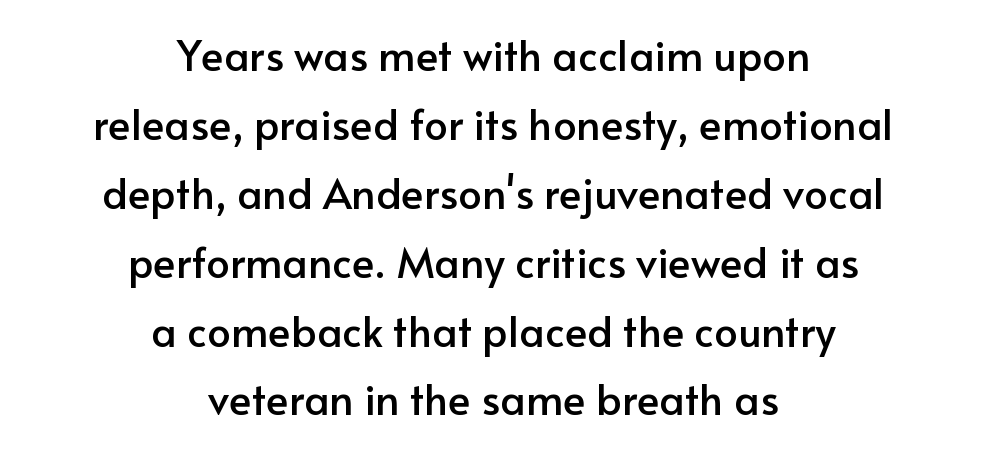
{"serif": "no", "italic": "no", "width": "normal", "stroke_contrast": "low", "x_height": "small", "monospaced": "no", "underline": "no", "align": "center", "line_spacing": "normal", "line_spacing_ratio": 1.64, "letter_spacing": "normal", "letter_spacing_em": 0.0, "glyph_px": 42}
